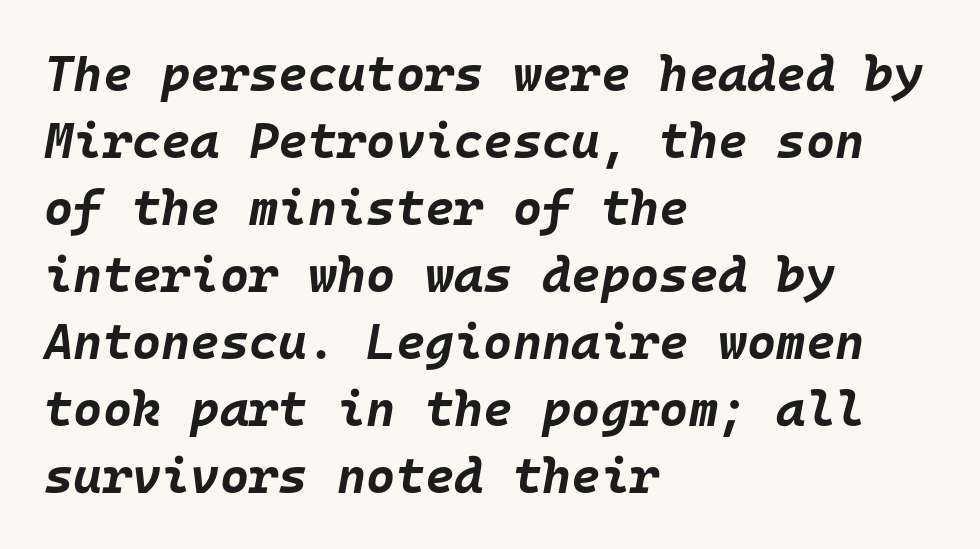
This sample keeps an unexceptional amount of space between lines. Between one letter and the next there's only the usual sliver of space. Horizontally, the lines are justified to the leading edge only. Check under the words: just untouched page. Bold? Absolutely — the strokes are thick and heavy.
